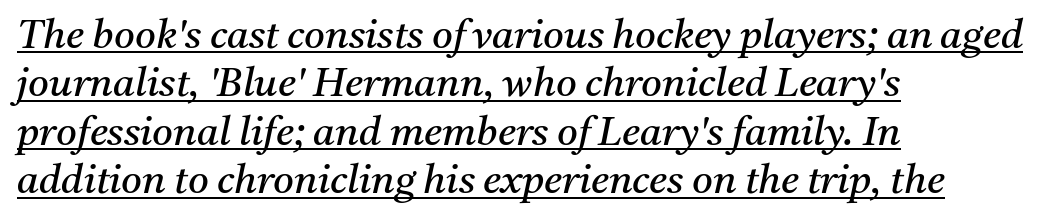
The image shows 40 px regular-weight serif type, italic (leaning right); set left-aligned, line spacing 1.21x, normal letter spacing, underlined; medium stroke contrast and a medium x-height.
